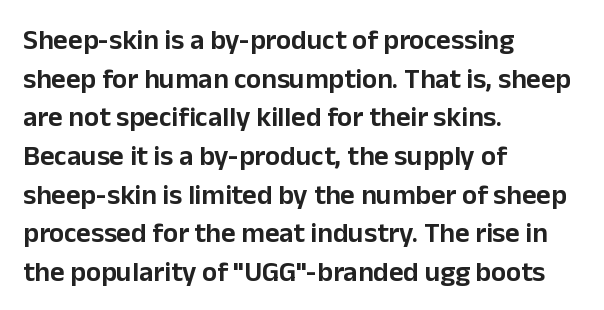
Q: Is the text italic (slanted)? A: No, it is upright.
Q: Is the typeface a serif or a sans-serif typeface? A: Sans-serif.
Q: Is the text underlined? A: No.
Q: How is the paragraph aligned? A: Left-aligned.
Q: Is the spacing between letters normal or unusually wide? A: Normal.
Q: Is the spacing between lines tight, normal or loose? A: Normal.
Q: Width (condensed, normal, or wide)? A: Normal.
Q: Stroke contrast? A: Low.
Q: x-height? A: Medium.
Q: Monospaced? A: No.
